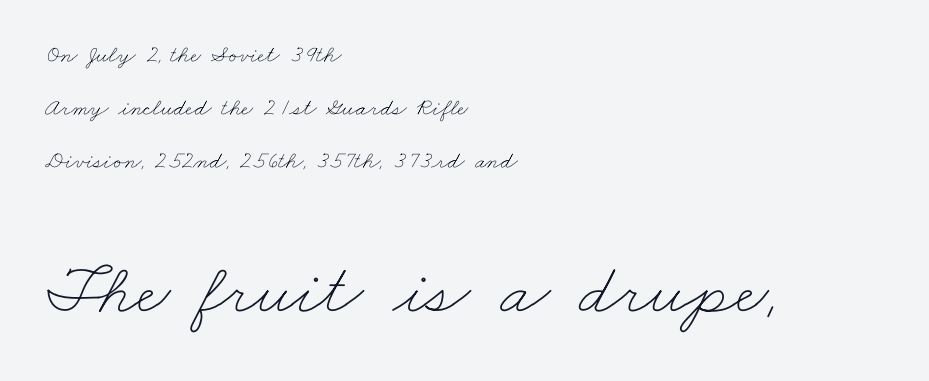
{"bold": "no", "weight": "thin", "width": "wide", "stroke_contrast": "low", "x_height": "small", "monospaced": "no", "underline": "no", "align": "left", "line_spacing": "loose", "line_spacing_ratio": 2.2, "letter_spacing": "normal", "letter_spacing_em": 0.0, "larger_block": "second", "size_ratio": 3.04, "glyph_px": 73}
